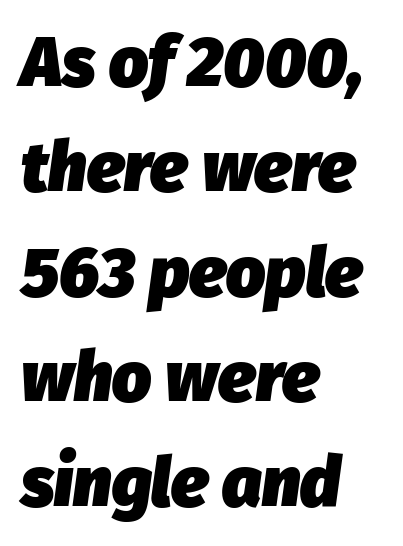
The image shows 69 px heavy type, italic (leaning right); set left-aligned, normal line spacing (1.52x), normal letter spacing, not underlined; low stroke contrast and a medium x-height.
